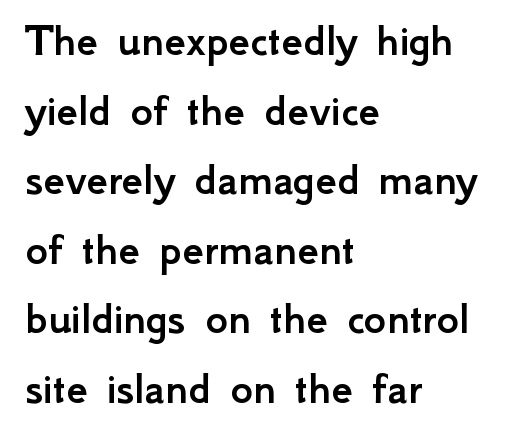
Q: Is the text italic (slanted)? A: No, it is upright.
Q: Is the typeface a serif or a sans-serif typeface? A: Sans-serif.
Q: Is the text underlined? A: No.
Q: How is the paragraph aligned? A: Left-aligned.
Q: Is the spacing between letters normal or unusually wide? A: Normal.
Q: Is the spacing between lines tight, normal or loose? A: Normal.
Q: Width (condensed, normal, or wide)? A: Normal.
Q: Stroke contrast? A: Low.
Q: x-height? A: Small.
Q: Monospaced? A: No.
